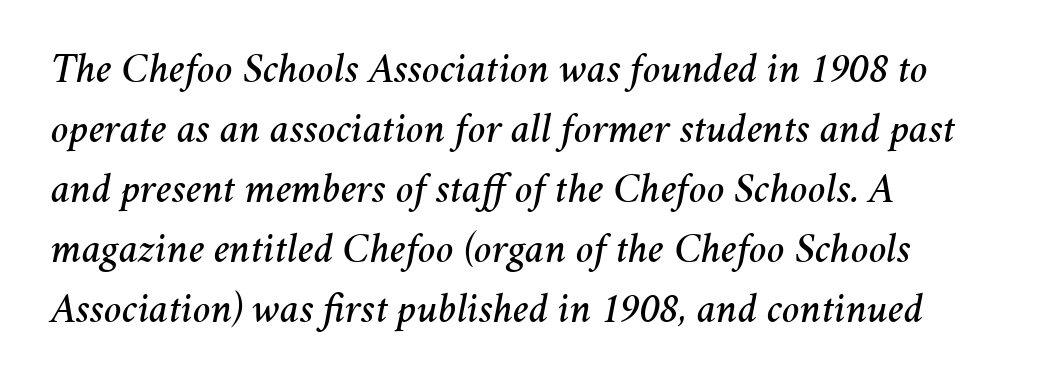
{"italic": "yes", "lean": "right", "slant_degrees": 11, "width": "normal", "stroke_contrast": "medium", "x_height": "medium", "monospaced": "no", "underline": "no", "align": "left", "line_spacing": "normal", "line_spacing_ratio": 1.43, "letter_spacing": "normal", "letter_spacing_em": 0.0, "glyph_px": 42}
